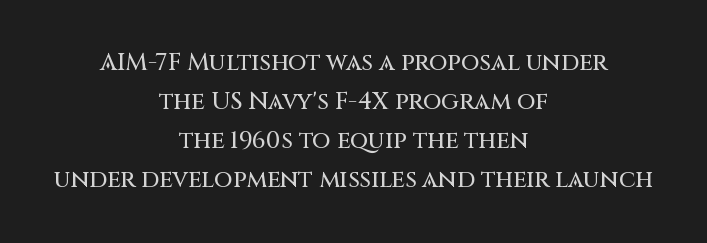
{"italic": "no", "underline": "no", "align": "center", "line_spacing": "normal", "line_spacing_ratio": 1.63, "letter_spacing": "normal", "letter_spacing_em": 0.0, "glyph_px": 24}
